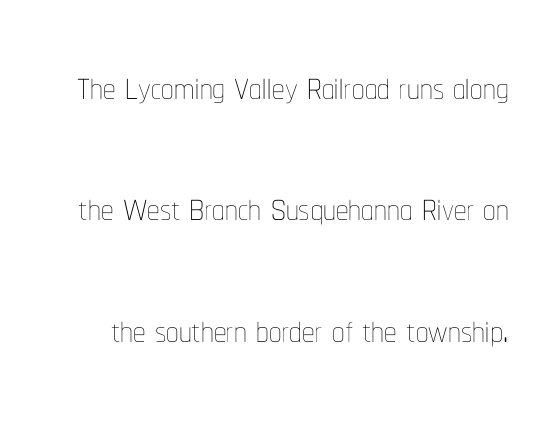
Q: Is the text bold? A: No.
Q: Is the text italic (slanted)? A: No, it is upright.
Q: Is the text underlined? A: No.
Q: Is the spacing between letters normal or unusually wide? A: Normal.
Q: Is the spacing between lines tight, normal or loose? A: Loose.
Q: Width (condensed, normal, or wide)? A: Condensed.
Q: Stroke contrast? A: Low.
Q: x-height? A: Medium.
Q: Monospaced? A: No.
